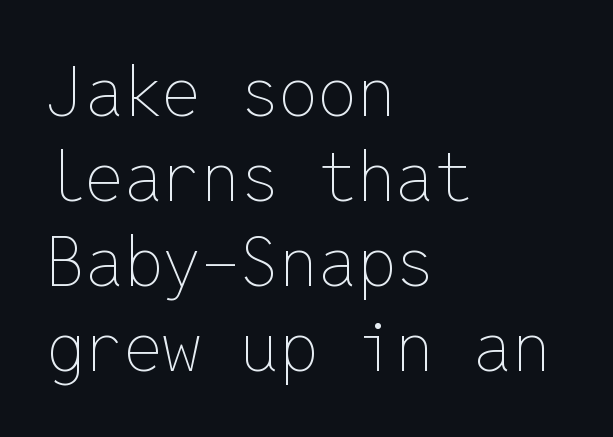
{"italic": "no", "bold": "no", "weight": "thin", "width": "normal", "stroke_contrast": "low", "x_height": "medium", "monospaced": "yes", "underline": "no", "align": "left", "line_spacing_ratio": 1.23, "letter_spacing": "normal", "letter_spacing_em": 0.0, "glyph_px": 69}
